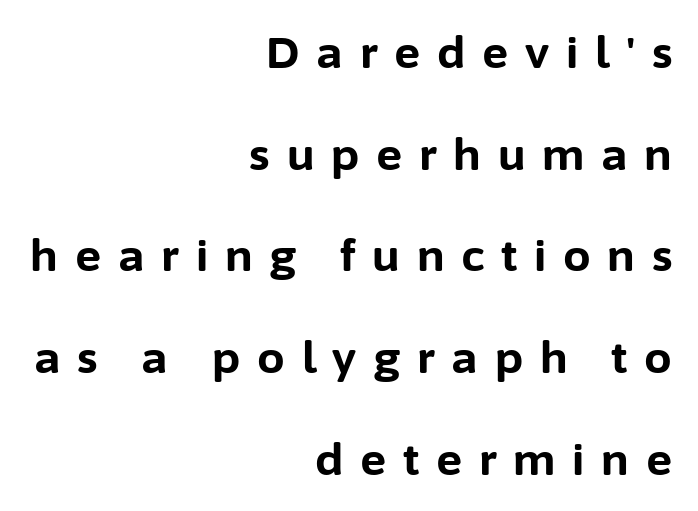
Q: Is the text bold? A: Yes.
Q: Is the text italic (slanted)? A: No, it is upright.
Q: Is the typeface a serif or a sans-serif typeface? A: Sans-serif.
Q: Is the text underlined? A: No.
Q: How is the paragraph aligned? A: Right-aligned.
Q: Is the spacing between letters normal or unusually wide? A: Unusually wide.
Q: Is the spacing between lines tight, normal or loose? A: Loose.
Q: Width (condensed, normal, or wide)? A: Normal.
Q: Stroke contrast? A: Low.
Q: x-height? A: Medium.
Q: Monospaced? A: No.
